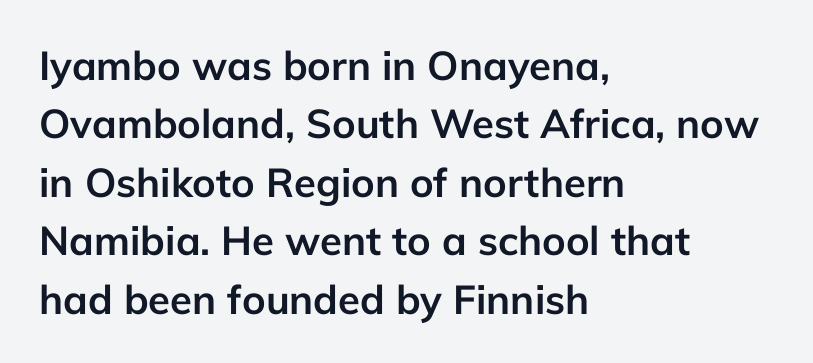
Q: Is the text bold? A: Yes.
Q: Is the text italic (slanted)? A: No, it is upright.
Q: Is the typeface a serif or a sans-serif typeface? A: Sans-serif.
Q: Is the text underlined? A: No.
Q: How is the paragraph aligned? A: Left-aligned.
Q: Is the spacing between letters normal or unusually wide? A: Normal.
Q: Is the spacing between lines tight, normal or loose? A: Normal.
Q: Width (condensed, normal, or wide)? A: Normal.
Q: Stroke contrast? A: Low.
Q: x-height? A: Medium.
Q: Monospaced? A: No.
